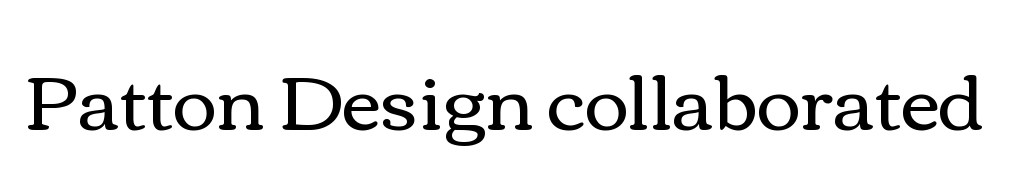
{"italic": "no", "bold": "no", "weight": "regular", "width": "wide", "x_height": "medium", "monospaced": "no", "underline": "no", "letter_spacing": "normal", "letter_spacing_em": 0.0, "glyph_px": 76}
